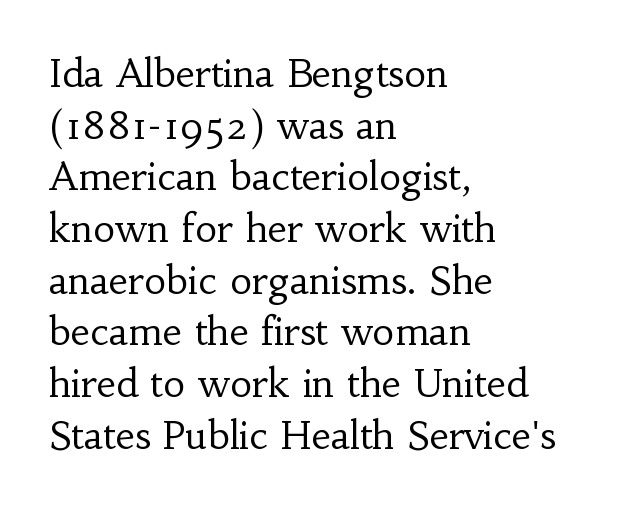
Q: Is the text bold? A: No.
Q: Is the text italic (slanted)? A: No, it is upright.
Q: Is the typeface a serif or a sans-serif typeface? A: Serif.
Q: Is the text underlined? A: No.
Q: How is the paragraph aligned? A: Left-aligned.
Q: Is the spacing between letters normal or unusually wide? A: Normal.
Q: Is the spacing between lines tight, normal or loose? A: Normal.
Q: Width (condensed, normal, or wide)? A: Normal.
Q: Stroke contrast? A: Low.
Q: x-height? A: Small.
Q: Monospaced? A: No.
